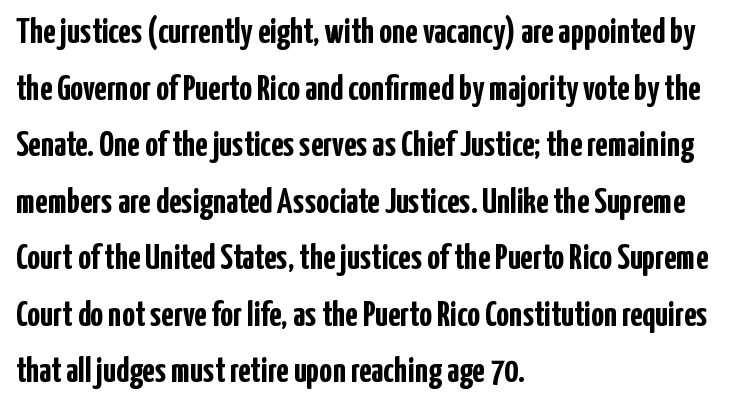
{"serif": "no", "italic": "no", "bold": "yes", "weight": "semibold", "width": "condensed", "stroke_contrast": "low", "x_height": "medium", "monospaced": "no", "underline": "no", "align": "left", "line_spacing": "normal", "line_spacing_ratio": 1.57, "letter_spacing": "normal", "letter_spacing_em": 0.0, "glyph_px": 36}
